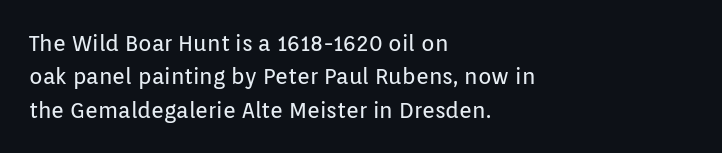
The image shows 22 px text type, upright; set left-aligned, normal line spacing (1.52x), normal letter spacing, not underlined.
